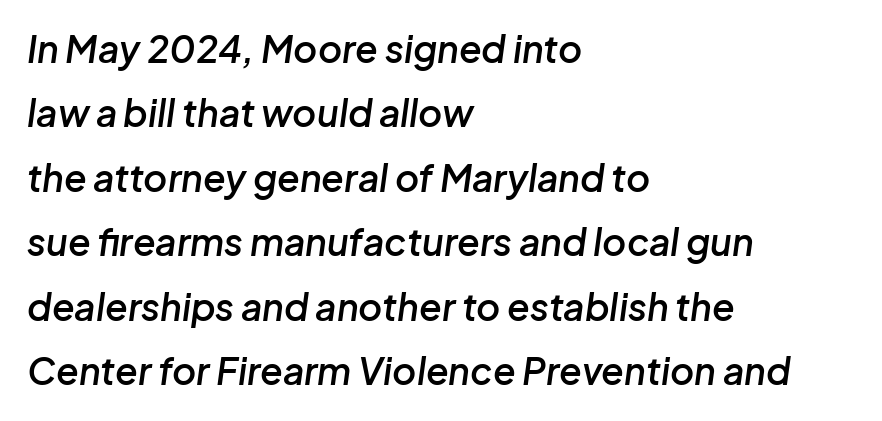
Q: Is the text bold? A: Semi-bold.
Q: Is the text italic (slanted)? A: Yes, it leans right by about 8 degrees.
Q: Is the text underlined? A: No.
Q: How is the paragraph aligned? A: Left-aligned.
Q: Is the spacing between letters normal or unusually wide? A: Normal.
Q: Width (condensed, normal, or wide)? A: Normal.
Q: Stroke contrast? A: Low.
Q: x-height? A: Medium.
Q: Monospaced? A: No.
